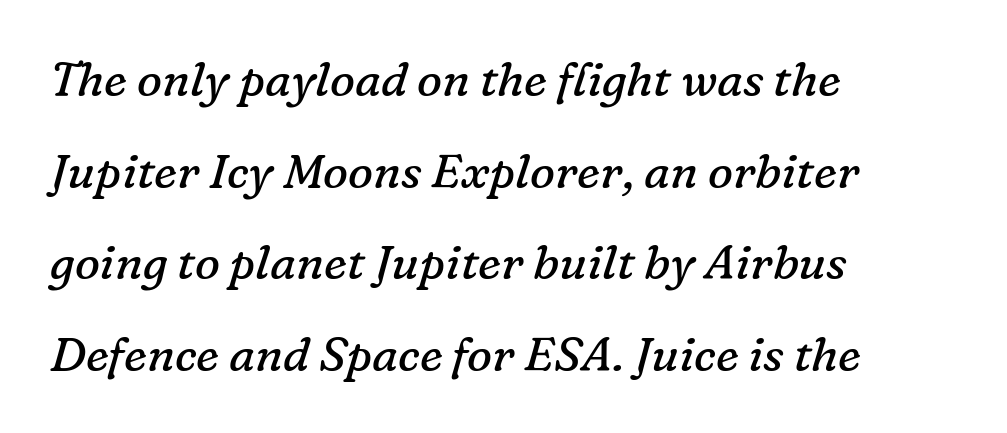
Q: Is the text bold? A: No.
Q: Is the text italic (slanted)? A: Yes, it leans right by about 16 degrees.
Q: Is the typeface a serif or a sans-serif typeface? A: Serif.
Q: Is the text underlined? A: No.
Q: How is the paragraph aligned? A: Left-aligned.
Q: Is the spacing between letters normal or unusually wide? A: Normal.
Q: Is the spacing between lines tight, normal or loose? A: Loose.
Q: Width (condensed, normal, or wide)? A: Normal.
Q: Stroke contrast? A: Low.
Q: x-height? A: Medium.
Q: Monospaced? A: No.
